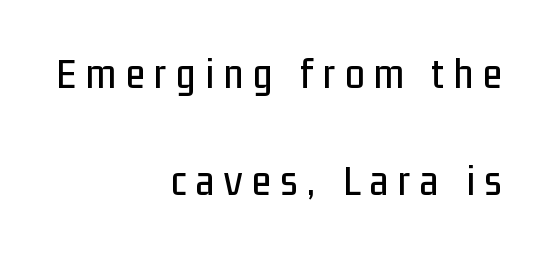
The image shows 44 px condensed sans-serif type, upright; set right-aligned, loose line spacing (2.44x), unusually wide letter spacing (+0.22 em), not underlined; low stroke contrast and a medium x-height.
